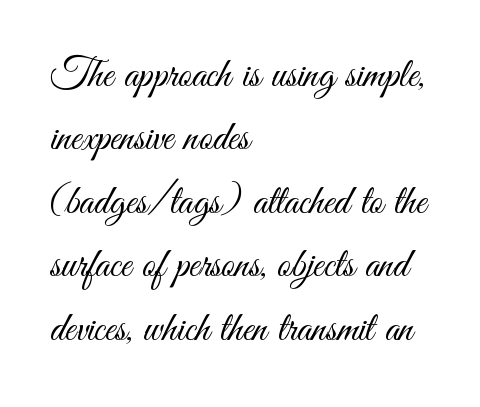
{"serif": "no", "bold": "no", "weight": "light", "width": "condensed", "stroke_contrast": "medium", "x_height": "small", "monospaced": "no", "underline": "no", "align": "left", "line_spacing": "normal", "line_spacing_ratio": 1.51, "letter_spacing": "normal", "letter_spacing_em": 0.0, "glyph_px": 42}
